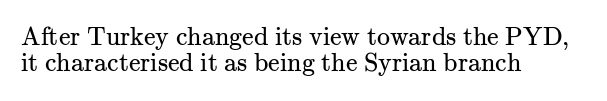
{"italic": "no", "bold": "no", "underline": "no", "align": "left", "line_spacing": "tight", "line_spacing_ratio": 1.01, "letter_spacing": "normal", "letter_spacing_em": 0.0, "glyph_px": 26}
